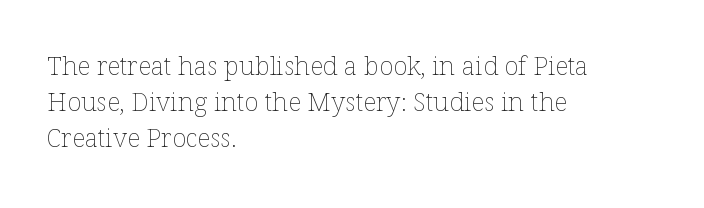
The characters are drawn with everyday or finer stroke widths. Line beginnings align vertically; line endings do not. Rule under the text: the space is simply empty. Words appear dense and cohesive because spacing is normal. Whoever set this chose a conventional vertical rhythm. Rendered with straight, roman letterforms.
